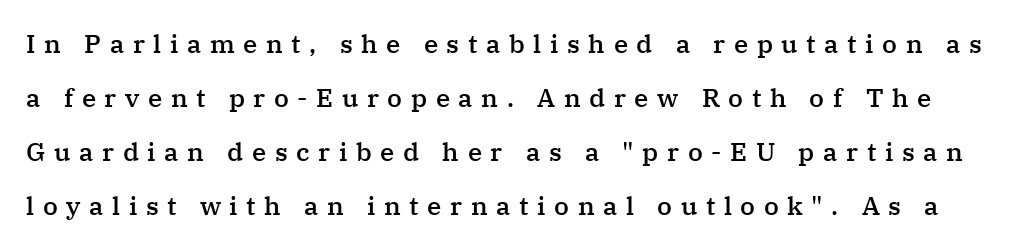
{"italic": "no", "bold": "semi", "underline": "no", "line_spacing": "loose", "line_spacing_ratio": 2.08, "letter_spacing": "wide", "letter_spacing_em": 0.33, "glyph_px": 26}
